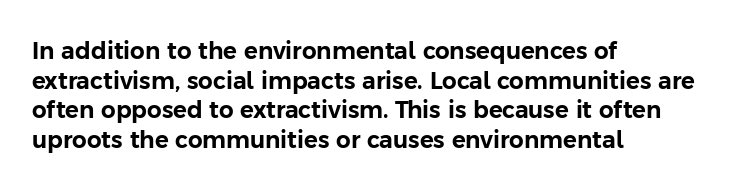
{"italic": "no", "underline": "no", "align": "left", "line_spacing": "normal", "line_spacing_ratio": 1.29, "letter_spacing": "normal", "letter_spacing_em": 0.0, "glyph_px": 23}
